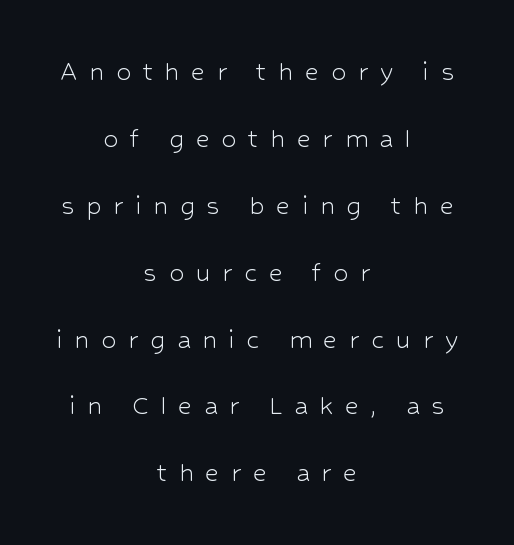
This is not heavy type; no bold has been used. The paragraph shown floats in the horizontal middle. Leading: increased. A sans-serif font was chosen for this passage.
